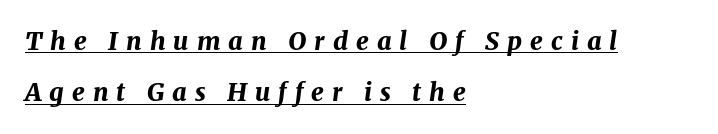
{"italic": "yes", "lean": "right", "slant_degrees": 8, "bold": "yes", "underline": "yes", "align": "left", "line_spacing": "loose", "line_spacing_ratio": 2.06, "letter_spacing": "wide", "letter_spacing_em": 0.32, "glyph_px": 25}
